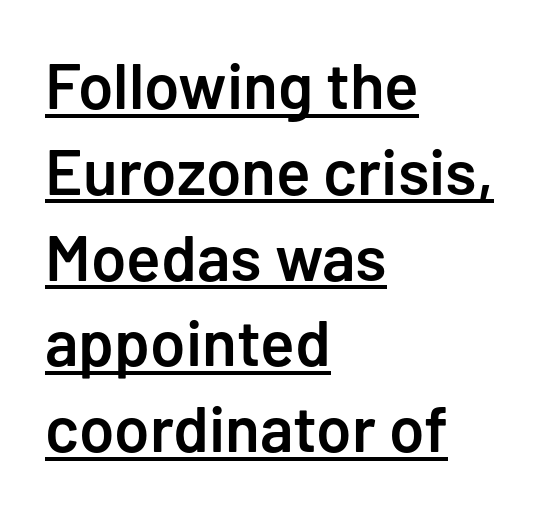
{"serif": "no", "italic": "no", "bold": "semi", "weight": "semibold", "width": "normal", "stroke_contrast": "low", "x_height": "medium", "monospaced": "no", "underline": "yes", "align": "left", "line_spacing": "normal", "line_spacing_ratio": 1.34, "letter_spacing": "normal", "letter_spacing_em": 0.0, "glyph_px": 64}
